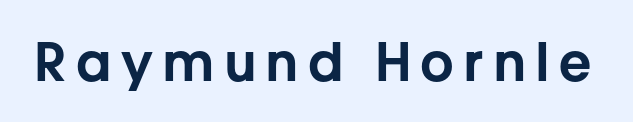
The image shows 53 px sans-serif type, upright; set not underlined; low stroke contrast and a medium x-height.
